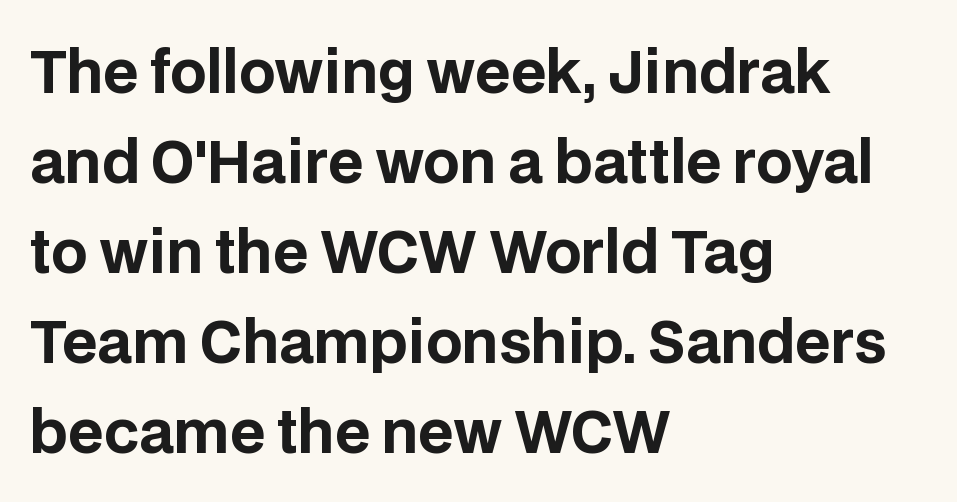
{"serif": "no", "italic": "no", "bold": "yes", "weight": "bold", "width": "normal", "stroke_contrast": "low", "x_height": "large", "monospaced": "no", "underline": "no", "align": "left", "line_spacing": "normal", "line_spacing_ratio": 1.58, "letter_spacing": "normal", "letter_spacing_em": 0.0, "glyph_px": 57}
